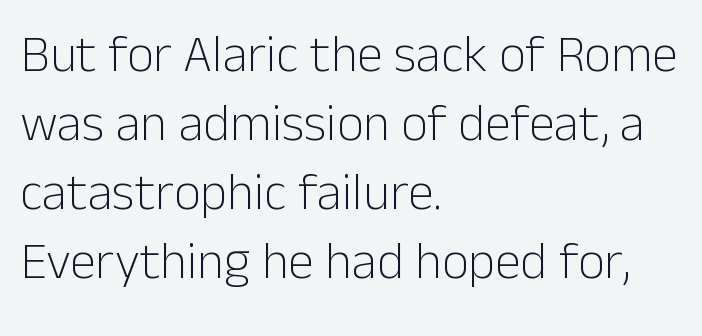
{"serif": "no", "italic": "no", "bold": "no", "weight": "light", "width": "normal", "stroke_contrast": "low", "x_height": "medium", "monospaced": "no", "underline": "no", "align": "left", "line_spacing": "normal", "line_spacing_ratio": 1.33, "letter_spacing": "normal", "letter_spacing_em": 0.0, "glyph_px": 52}
